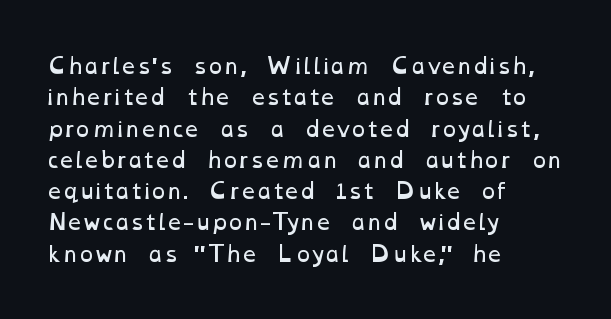
{"bold": "no", "underline": "no", "align": "left", "line_spacing": "normal", "line_spacing_ratio": 1.49, "letter_spacing": "normal", "letter_spacing_em": 0.0, "glyph_px": 21}
